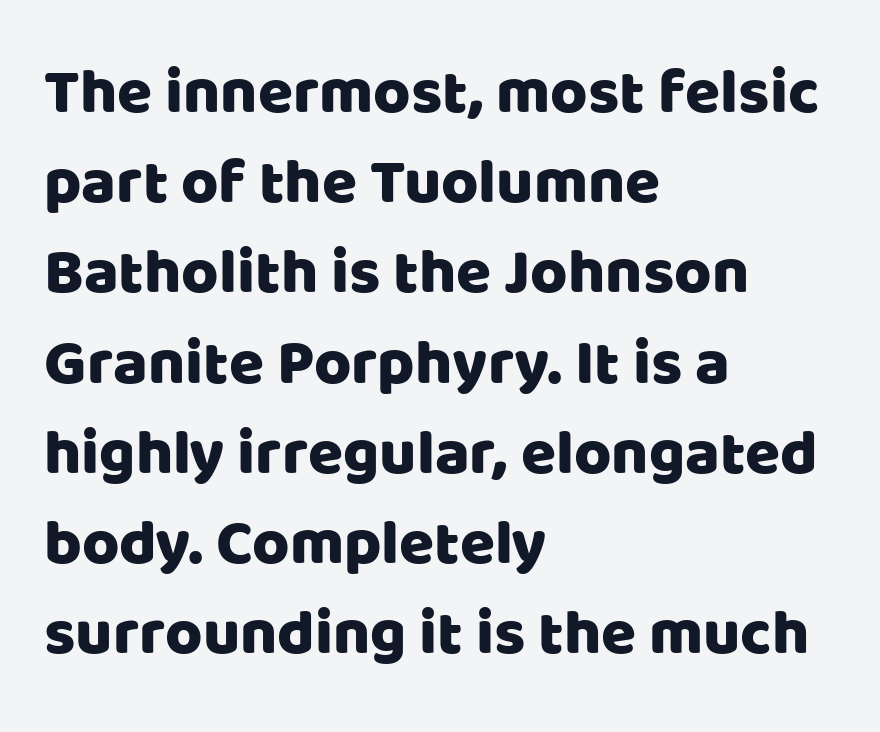
The image shows 64 px sans-serif type, upright; set left-aligned, normal line spacing (1.41x), normal letter spacing, not underlined; low stroke contrast and a large x-height.
